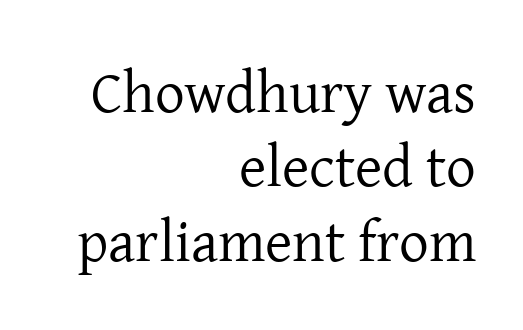
The image shows 59 px regular-weight serif type, upright; set right-aligned, normal line spacing (1.26x), normal letter spacing, not underlined; low stroke contrast and a medium x-height.
